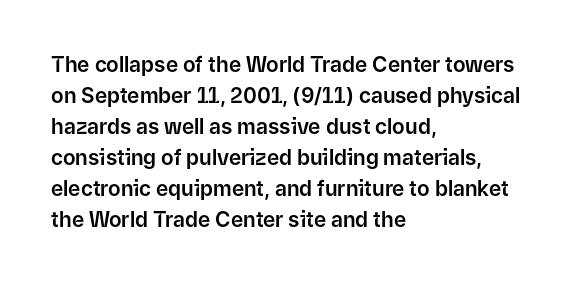
Q: Is the text italic (slanted)? A: No, it is upright.
Q: Is the text underlined? A: No.
Q: How is the paragraph aligned? A: Left-aligned.
Q: Is the spacing between letters normal or unusually wide? A: Normal.
Q: Is the spacing between lines tight, normal or loose? A: Normal.
